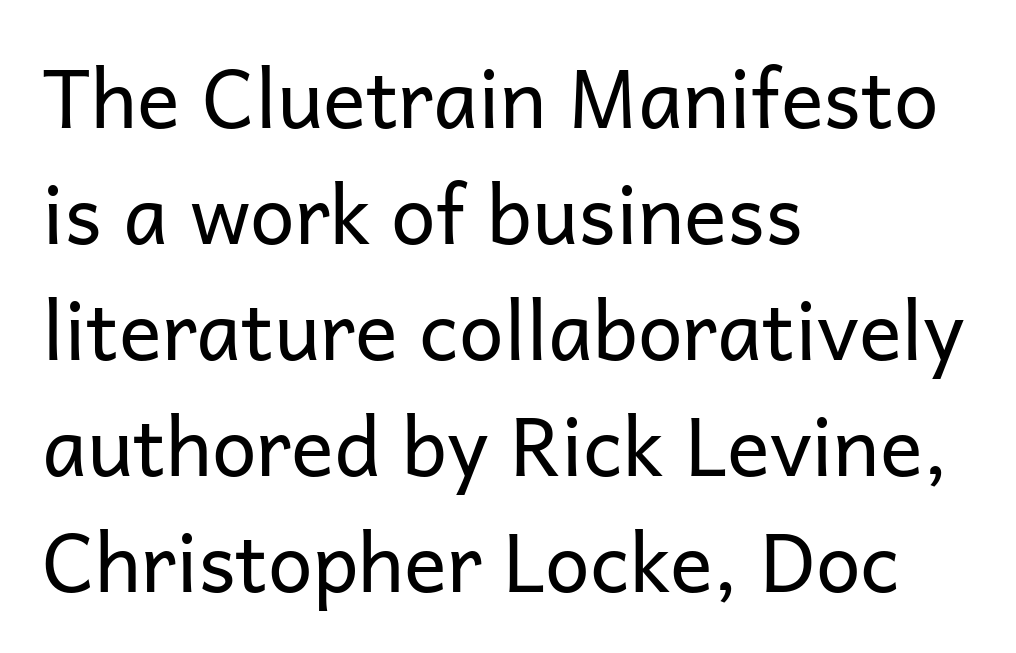
Q: Is the text bold? A: No.
Q: Is the text italic (slanted)? A: No, it is upright.
Q: Is the typeface a serif or a sans-serif typeface? A: Sans-serif.
Q: Is the text underlined? A: No.
Q: How is the paragraph aligned? A: Left-aligned.
Q: Is the spacing between letters normal or unusually wide? A: Normal.
Q: Is the spacing between lines tight, normal or loose? A: Normal.
Q: Width (condensed, normal, or wide)? A: Normal.
Q: Stroke contrast? A: Low.
Q: x-height? A: Medium.
Q: Monospaced? A: No.
